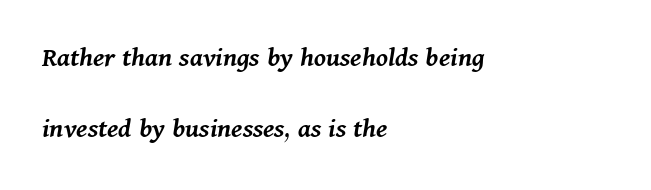
Plain, unruled lines of type. An italicized treatment has been applied to the whole sample. Varying glyph widths throughout — classic text-font behaviour. Airy leading. The lines are quadded left.
